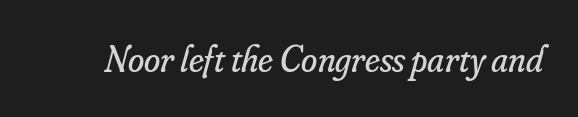
{"serif": "yes", "italic": "yes", "lean": "right", "slant_degrees": 16, "bold": "no", "weight": "regular", "width": "normal", "stroke_contrast": "low", "x_height": "small", "monospaced": "no", "underline": "no", "letter_spacing": "normal", "letter_spacing_em": 0.0, "glyph_px": 37}
